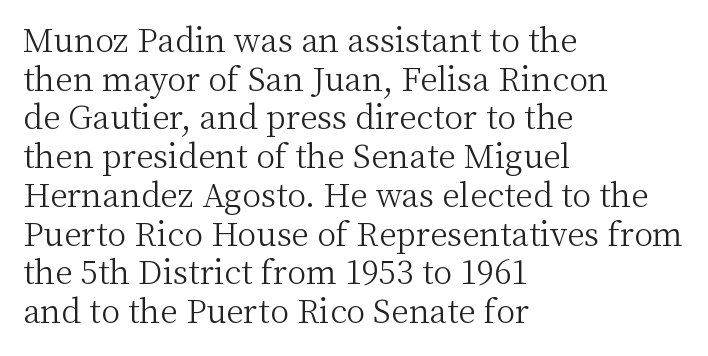
Heaviness? Minimal to ordinary, like unemphasized prose. These lines are composed in type with serifs. Do the characters align in a grid? No, the font is proportional. These lines stack with their left ends in a neat column. Spacing between characters is what you'd get straight out of the box. The gap between lines stays unmarked.
